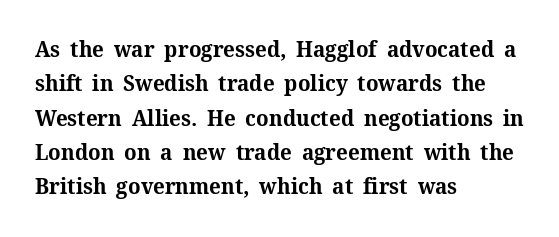
Upright lettering throughout. Just letters on the line, the space beneath them empty. The vertical gap from one line to the next is medium. Strong, thick strokes mark this as bold type. Short and long lines alike share a common starting point at left.
